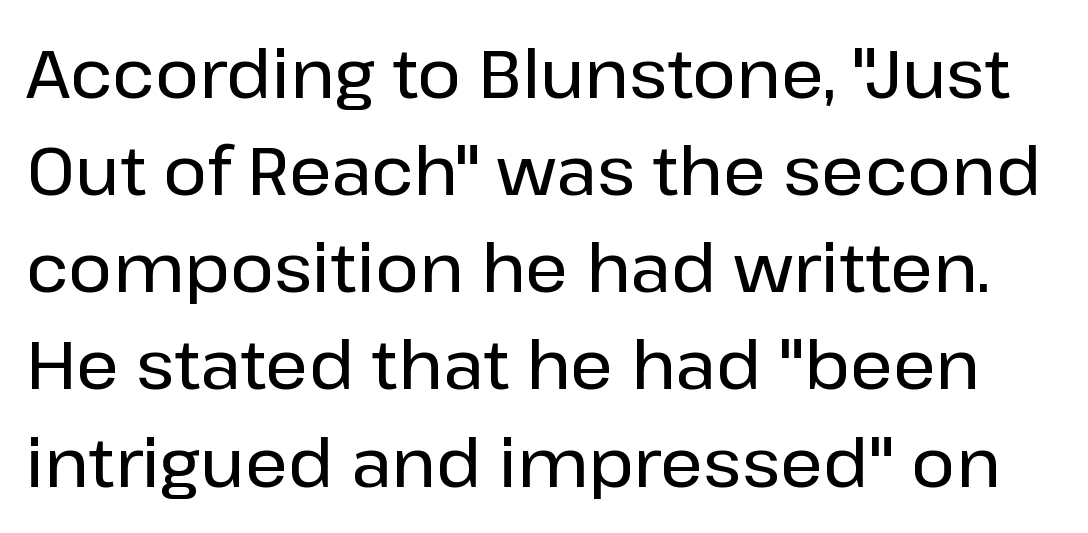
The image shows 67 px sans-serif type, upright; set normal line spacing (1.45x), normal letter spacing, not underlined; low stroke contrast and a medium x-height.
